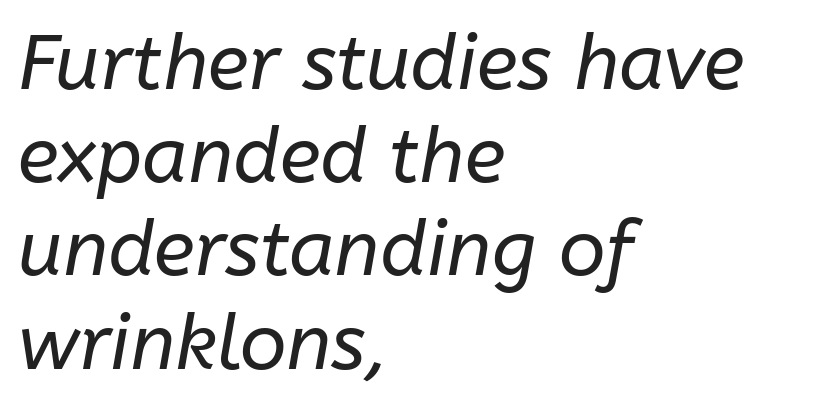
The image shows 77 px regular-weight type, italic (leaning right); set left-aligned, line spacing 1.21x, normal letter spacing, not underlined; low stroke contrast and a medium x-height.
